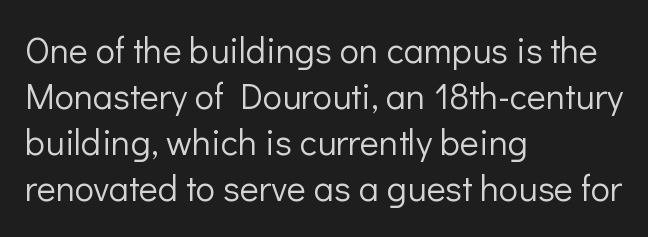
{"serif": "no", "italic": "no", "bold": "no", "weight": "light", "width": "normal", "stroke_contrast": "low", "x_height": "medium", "monospaced": "no", "underline": "no", "align": "left", "line_spacing": "normal", "line_spacing_ratio": 1.28, "letter_spacing": "normal", "letter_spacing_em": 0.0, "glyph_px": 36}
